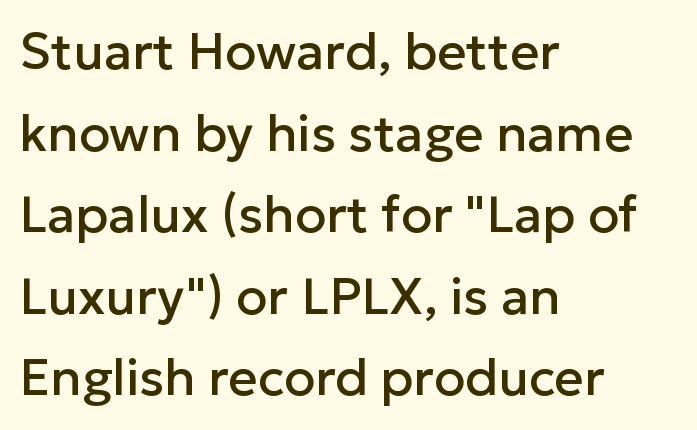
This rendering features lettering with no underline. Reading down the column, the eye jumps a familiar distance to each next line. Does the type have serifs? No, each stem ends abruptly. Standard letterfit; no display-style spreading of the glyphs. Teacher's note: observe the even left margin — that is flush-left alignment.
